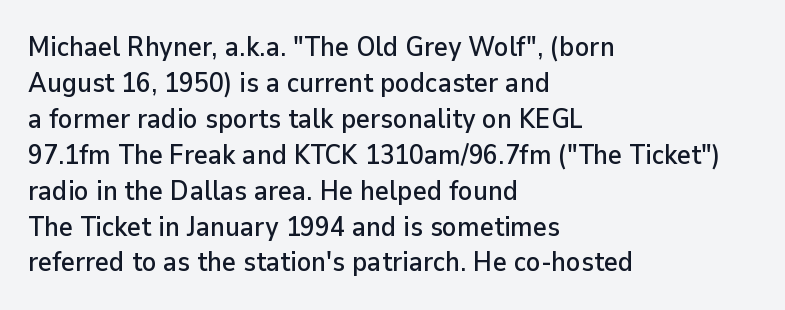
Vertically, the passage feels balanced, rows spaced as you'd expect. The face used here is rendered with its standard letterfit. The words here are not underlined. Posture: straight, roman, zero tilt.
